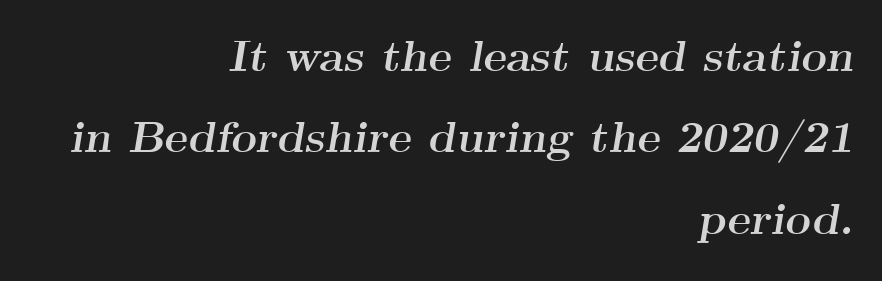
{"serif": "yes", "italic": "yes", "lean": "right", "slant_degrees": 9, "bold": "yes", "weight": "semibold", "width": "wide", "stroke_contrast": "medium", "x_height": "small", "monospaced": "no", "underline": "no", "align": "right", "line_spacing_ratio": 1.85, "letter_spacing": "normal", "letter_spacing_em": 0.0, "glyph_px": 44}
